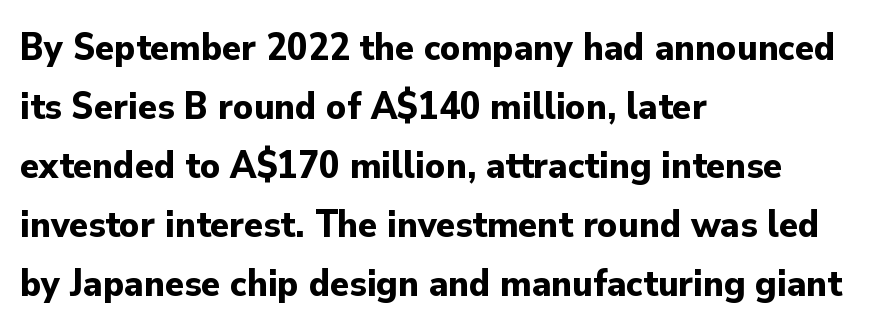
{"serif": "no", "italic": "no", "bold": "yes", "weight": "bold", "width": "normal", "stroke_contrast": "low", "x_height": "small", "monospaced": "no", "underline": "no", "align": "left", "line_spacing": "normal", "line_spacing_ratio": 1.51, "letter_spacing": "normal", "letter_spacing_em": 0.0, "glyph_px": 39}
